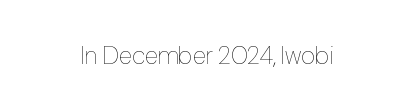
{"italic": "no", "bold": "no", "underline": "no", "align": "center", "letter_spacing": "normal", "letter_spacing_em": 0.0, "glyph_px": 25}
